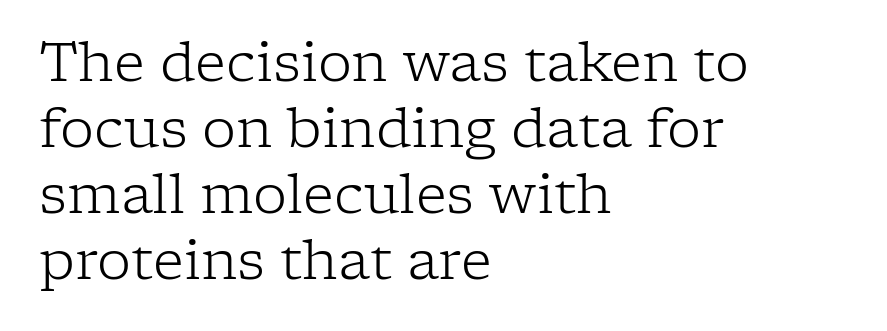
The image shows 54 px light serif type, upright; set left-aligned, line spacing 1.22x, normal letter spacing, not underlined; low stroke contrast and a medium x-height.
